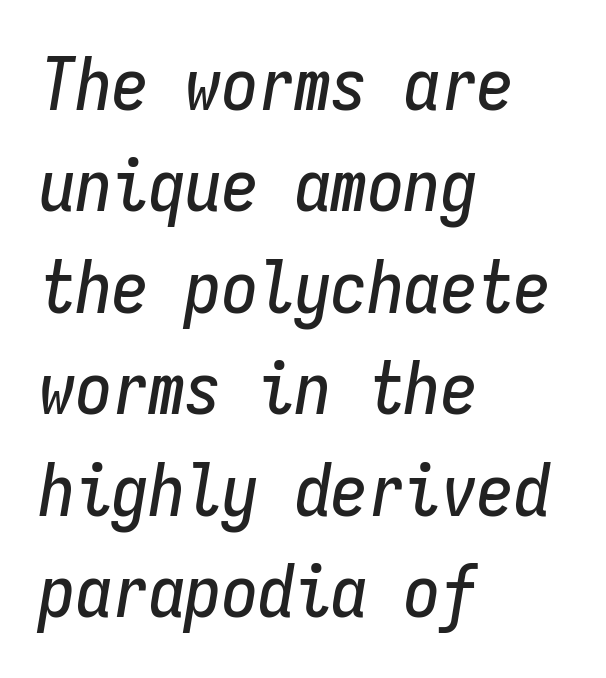
{"italic": "yes", "lean": "right", "slant_degrees": 9, "width": "condensed", "stroke_contrast": "low", "x_height": "medium", "monospaced": "yes", "underline": "no", "align": "left", "line_spacing": "normal", "line_spacing_ratio": 1.39, "letter_spacing": "normal", "letter_spacing_em": 0.0, "glyph_px": 73}
